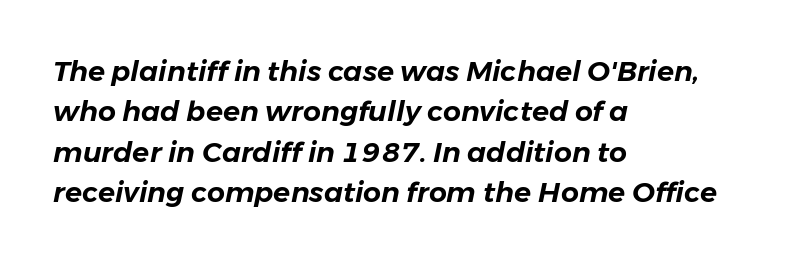
Here the glyphs are tracked normally, forming tight word shapes. Just letters on the line, the space beneath them empty. The lines sit at an ordinary, default distance from one another. The whole block is typeset with a tilt. Compared with a centered layout, this one pins lines to the left instead. This sample has the flowing, uneven cadence of proportional lettering.
